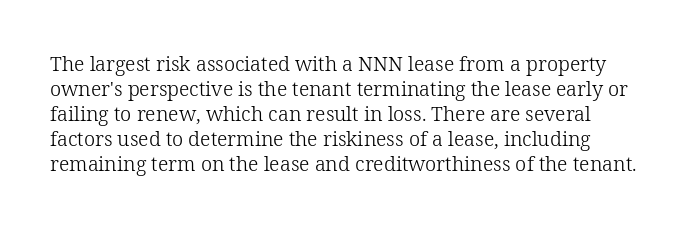
{"italic": "no", "bold": "no", "underline": "no", "line_spacing": "normal", "line_spacing_ratio": 1.25, "letter_spacing": "normal", "letter_spacing_em": 0.0, "glyph_px": 20}
